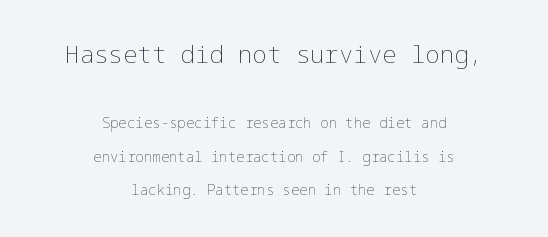
Q: Is the text bold? A: No.
Q: Is the text italic (slanted)? A: No, it is upright.
Q: Is the text underlined? A: No.
Q: How is the paragraph aligned? A: Centered.
Q: Is the spacing between letters normal or unusually wide? A: Normal.
Q: Is the spacing between lines tight, normal or loose? A: Loose.
Q: Which block of text is set in a larger size, the first (top) or the second (bottom)? A: The first (top) one.
